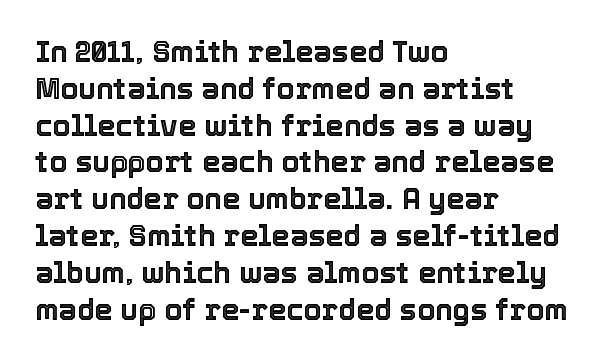
{"italic": "no", "width": "normal", "x_height": "medium", "monospaced": "no", "underline": "no", "align": "left", "line_spacing": "normal", "line_spacing_ratio": 1.27, "letter_spacing": "normal", "letter_spacing_em": 0.0, "glyph_px": 29}
